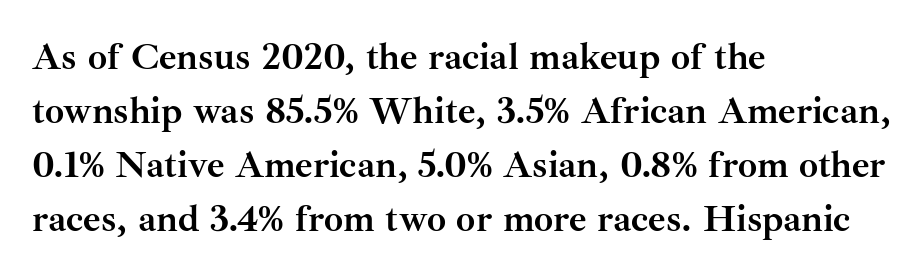
The image shows 38 px semibold serif type, upright; set left-aligned, normal line spacing (1.42x), normal letter spacing, not underlined; medium stroke contrast and a small x-height.
